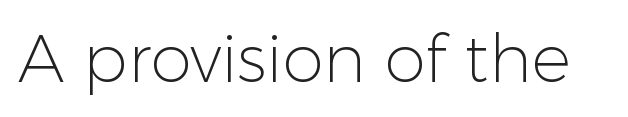
{"serif": "no", "italic": "no", "bold": "no", "weight": "light", "width": "normal", "stroke_contrast": "low", "x_height": "medium", "monospaced": "no", "underline": "no", "letter_spacing": "normal", "letter_spacing_em": 0.0, "glyph_px": 66}
